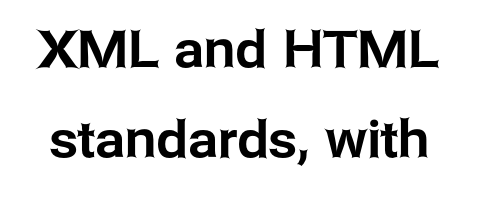
Q: Is the text italic (slanted)? A: No, it is upright.
Q: Is the typeface a serif or a sans-serif typeface? A: Sans-serif.
Q: Is the text underlined? A: No.
Q: Is the spacing between letters normal or unusually wide? A: Normal.
Q: Width (condensed, normal, or wide)? A: Normal.
Q: Stroke contrast? A: Low.
Q: x-height? A: Medium.
Q: Monospaced? A: No.
